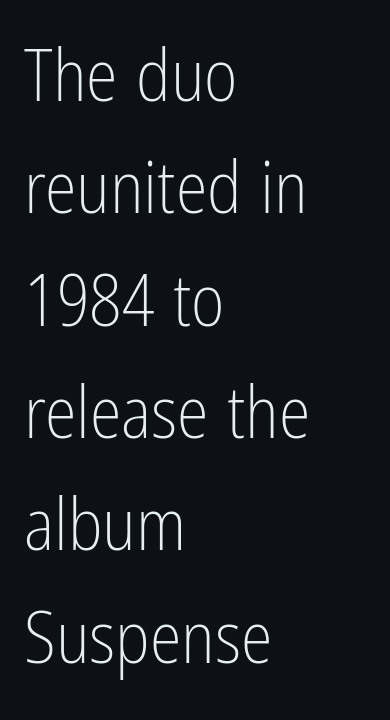
Is there much room between lines? A standard amount, neither cramped nor airy. Do the characters align in a grid? No, the font is proportional. A typesetter would mark this as roman, not italic. Inter-character spacing is left at the font's built-in metrics. The letterforms sit at book weight or below.
